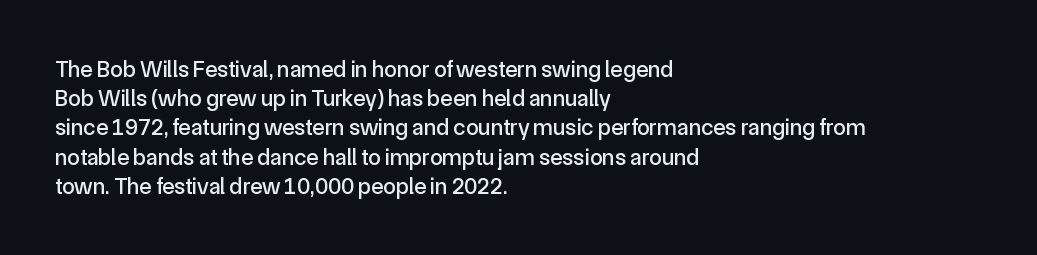
{"italic": "no", "underline": "no", "align": "left", "line_spacing": "normal", "line_spacing_ratio": 1.27, "letter_spacing": "normal", "letter_spacing_em": 0.0, "glyph_px": 23}
